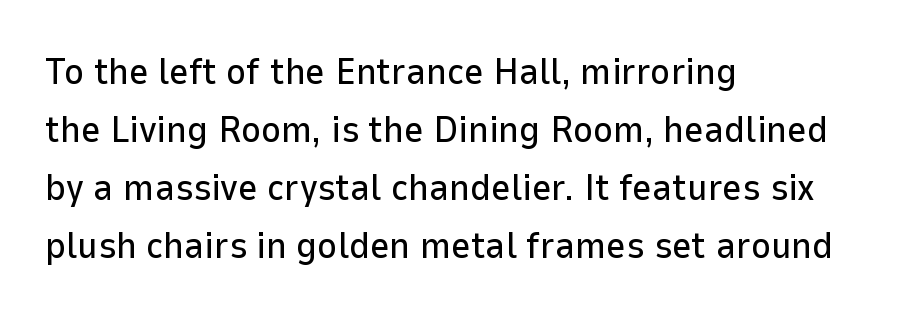
{"serif": "no", "italic": "no", "width": "normal", "stroke_contrast": "low", "x_height": "medium", "monospaced": "no", "underline": "no", "align": "left", "line_spacing": "normal", "line_spacing_ratio": 1.53, "letter_spacing": "normal", "letter_spacing_em": 0.0, "glyph_px": 38}
